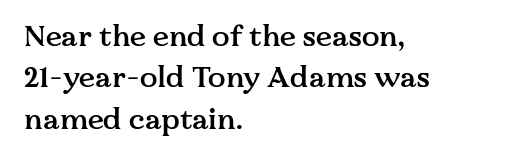
{"serif": "yes", "italic": "no", "bold": "semi", "weight": "semibold", "width": "normal", "stroke_contrast": "medium", "x_height": "medium", "monospaced": "no", "underline": "no", "align": "left", "line_spacing": "normal", "line_spacing_ratio": 1.43, "letter_spacing": "normal", "letter_spacing_em": 0.0, "glyph_px": 29}
